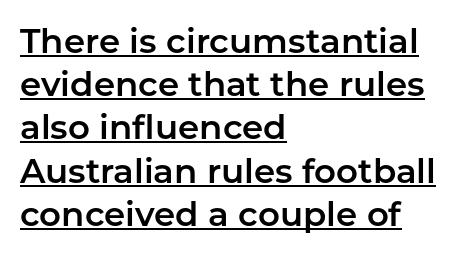
{"serif": "no", "italic": "no", "width": "normal", "stroke_contrast": "low", "x_height": "medium", "monospaced": "no", "underline": "yes", "align": "left", "line_spacing": "normal", "line_spacing_ratio": 1.27, "letter_spacing": "normal", "letter_spacing_em": 0.0, "glyph_px": 34}
